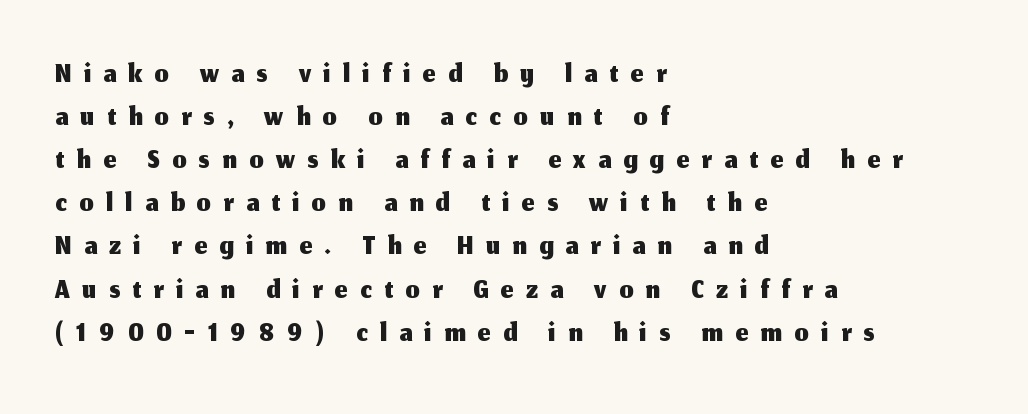
Q: Is the text italic (slanted)? A: No, it is upright.
Q: Is the typeface a serif or a sans-serif typeface? A: Sans-serif.
Q: Is the text underlined? A: No.
Q: How is the paragraph aligned? A: Left-aligned.
Q: Is the spacing between letters normal or unusually wide? A: Unusually wide.
Q: Is the spacing between lines tight, normal or loose? A: Tight.
Q: Width (condensed, normal, or wide)? A: Normal.
Q: Stroke contrast? A: Medium.
Q: x-height? A: Medium.
Q: Monospaced? A: No.
